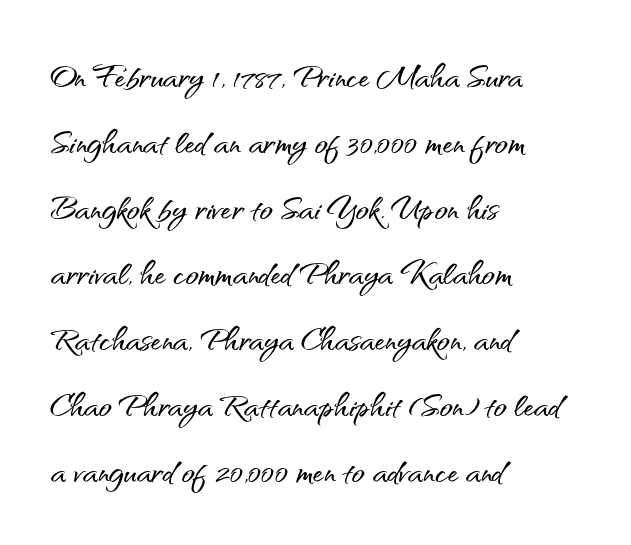
Typographically, this falls in the sans-serif category. Bare-footed words on every line. These lines are rendered in a variable-pitch font. This rendering uses left alignment, leaving the right contour irregular. Glyph-to-glyph distance matches everyday printed text.
